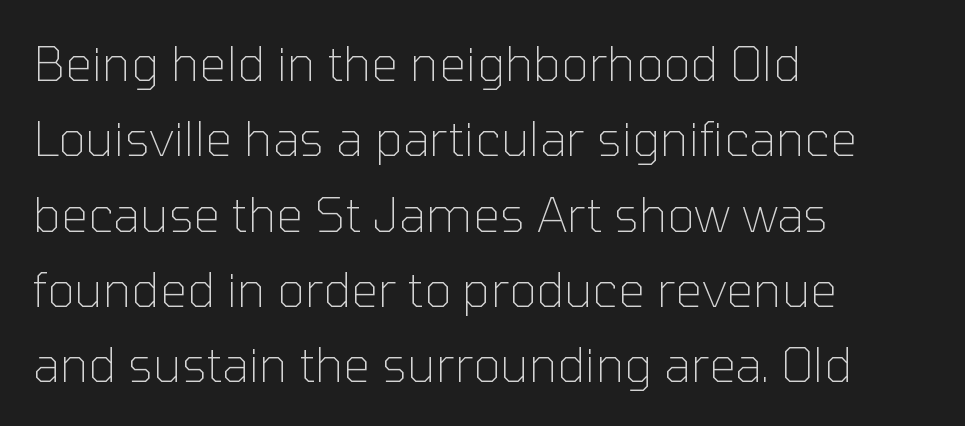
Is this a fixed-width face? No — the glyphs have proportional, varying widths. Type style note: lacks serifs. Posture: straight, roman, zero tilt. Nobody drew a line under any word here.
